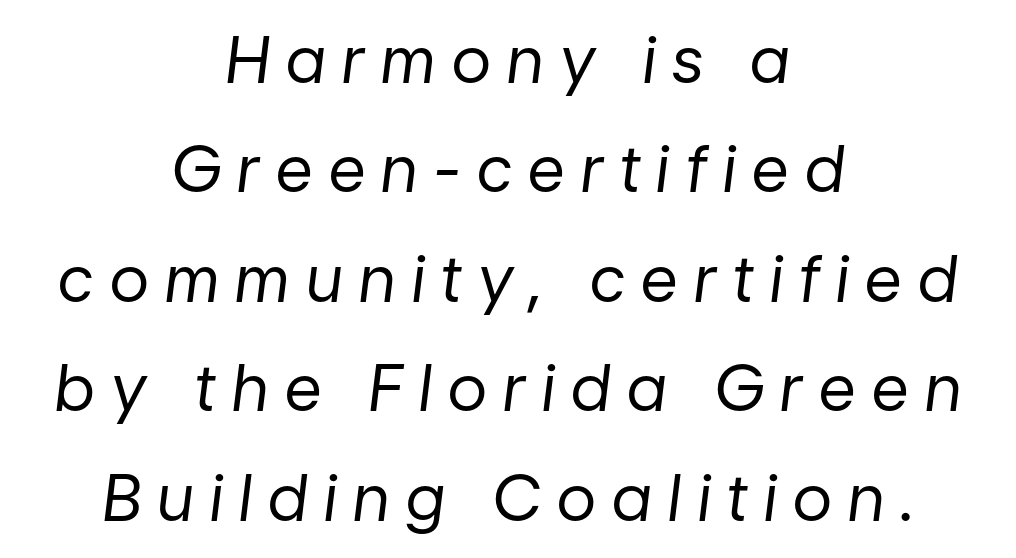
The image shows 64 px regular-weight type, italic (leaning right); set centered, line spacing 1.71x, unusually wide letter spacing (+0.26 em), not underlined; low stroke contrast and a medium x-height.
